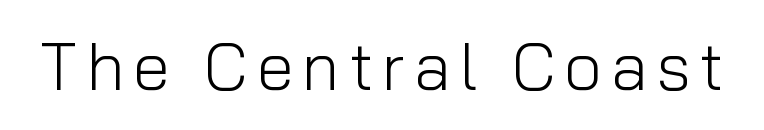
{"serif": "no", "italic": "no", "bold": "no", "weight": "light", "width": "normal", "stroke_contrast": "low", "x_height": "medium", "monospaced": "no", "underline": "no", "glyph_px": 67}
